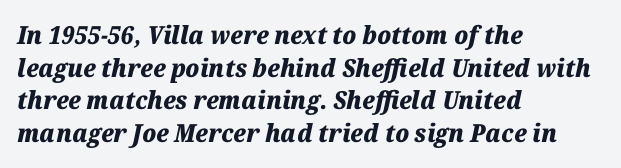
{"italic": "yes", "lean": "right", "slant_degrees": 12, "bold": "yes", "underline": "no", "align": "left", "line_spacing": "normal", "line_spacing_ratio": 1.31, "letter_spacing": "normal", "letter_spacing_em": 0.0, "glyph_px": 25}
